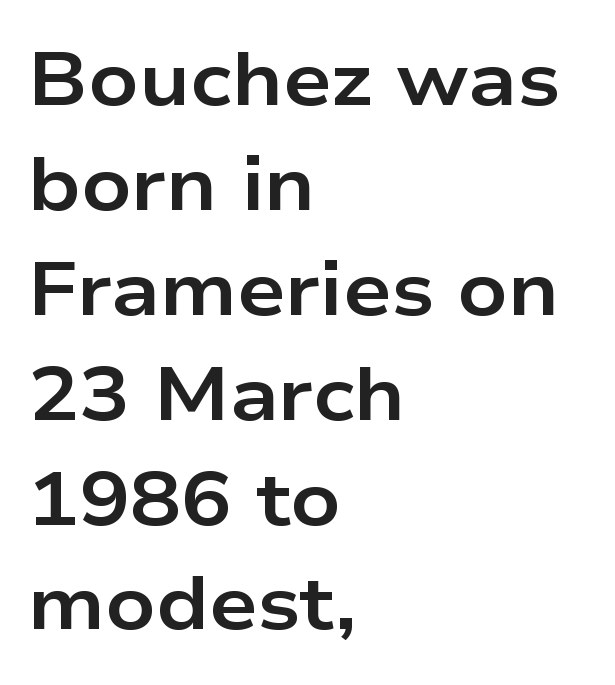
These words are printed bold, with thick strokes throughout. Each letter's strokes conclude bluntly, with no projecting serifs. You could not count columns in this text — the font is proportionally spaced. Each line starts at the same left margin while the right side varies. Ascenders rise straight up at ninety degrees. Summary of vertical rhythm: regular, with standard interline spacing.
